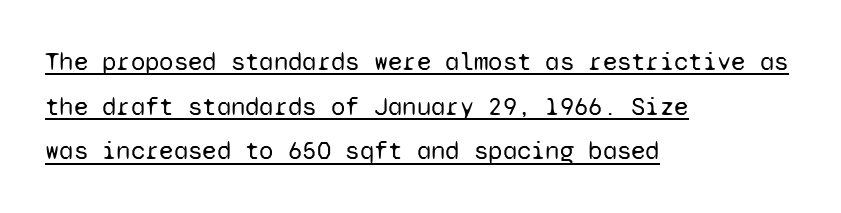
It's the straight-up-and-down kind of type. Alignment: flush left. Students, observe the line beneath the letters — that is underlining. The letterforms sit at book weight or below.
